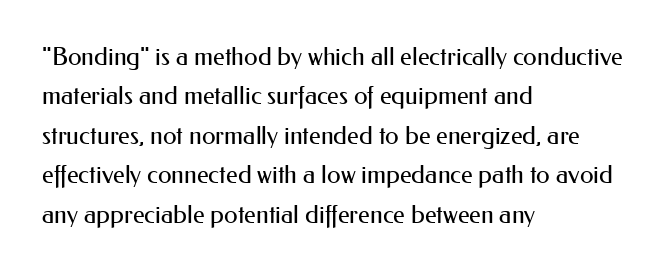
{"italic": "no", "bold": "no", "underline": "no", "align": "left", "line_spacing": "normal", "line_spacing_ratio": 1.58, "letter_spacing": "normal", "letter_spacing_em": 0.0, "glyph_px": 25}
